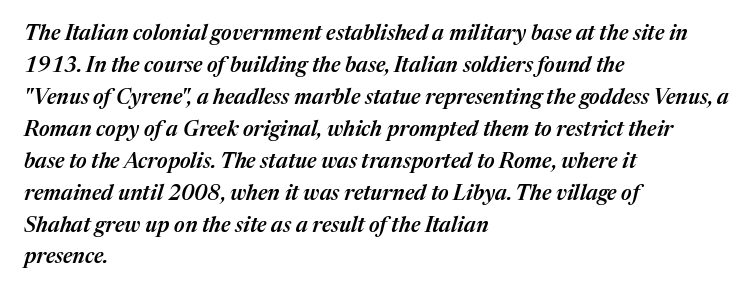
Heft: intermediate — a semibold. Regular leading. The face used here has a pronounced slope to its letters. Nobody touched the tracking dial on this one. Casual observation: everything's shoved over to the left. Nobody drew a line under any word here.
